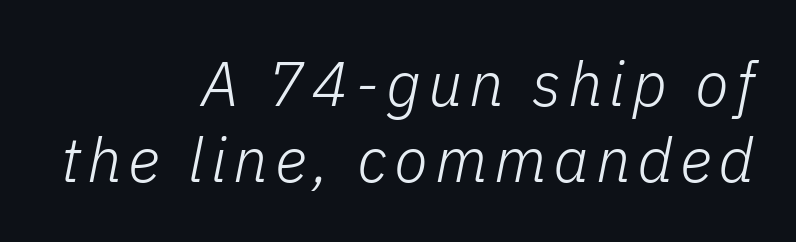
The image shows 62 px light type, italic (leaning right); set right-aligned, line spacing 1.22x, not underlined; low stroke contrast and a medium x-height.
